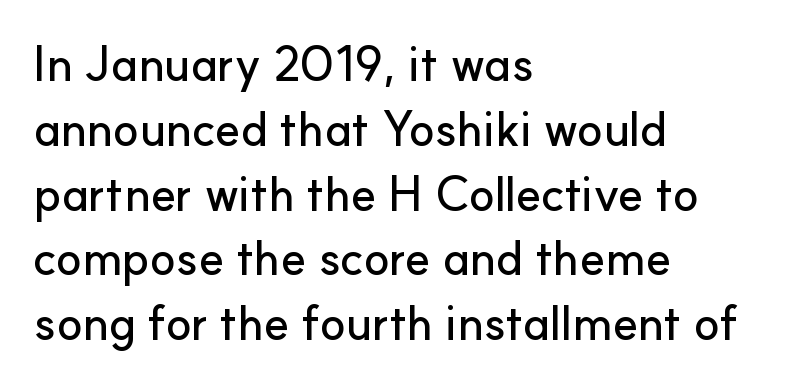
{"serif": "no", "italic": "no", "width": "normal", "stroke_contrast": "low", "x_height": "small", "monospaced": "no", "underline": "no", "align": "left", "line_spacing": "normal", "line_spacing_ratio": 1.35, "letter_spacing": "normal", "letter_spacing_em": 0.0, "glyph_px": 48}
